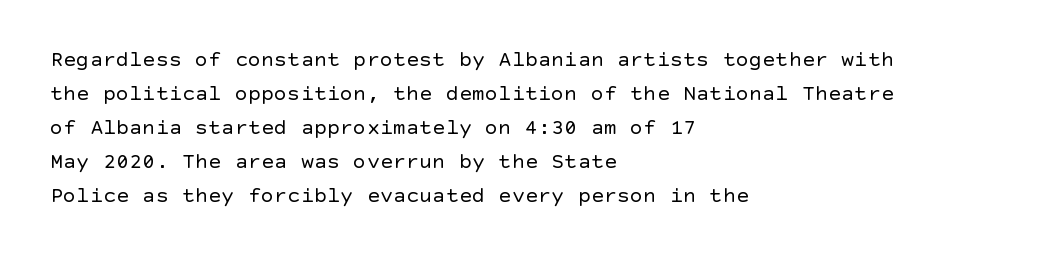
{"italic": "no", "bold": "no", "underline": "no", "align": "left", "line_spacing": "normal", "line_spacing_ratio": 1.54, "letter_spacing": "normal", "letter_spacing_em": 0.0, "glyph_px": 22}
